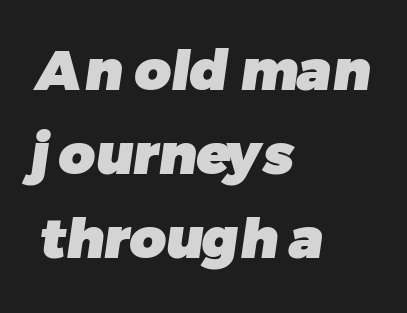
{"serif": "no", "bold": "yes", "weight": "heavy", "width": "normal", "stroke_contrast": "low", "x_height": "medium", "monospaced": "no", "underline": "no", "align": "left", "line_spacing": "normal", "line_spacing_ratio": 1.5, "letter_spacing": "normal", "letter_spacing_em": 0.0, "glyph_px": 56}
